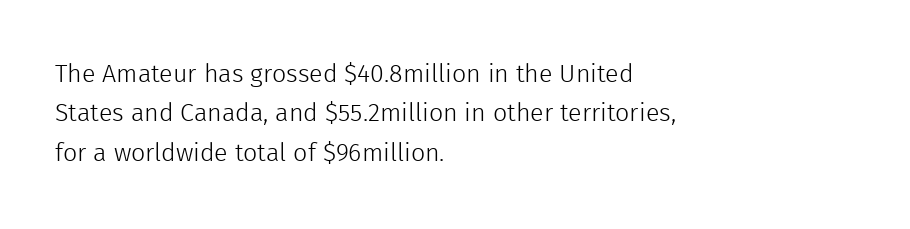
Q: Is the text bold? A: No.
Q: Is the text italic (slanted)? A: No, it is upright.
Q: Is the text underlined? A: No.
Q: How is the paragraph aligned? A: Left-aligned.
Q: Is the spacing between letters normal or unusually wide? A: Normal.
Q: Is the spacing between lines tight, normal or loose? A: Normal.
